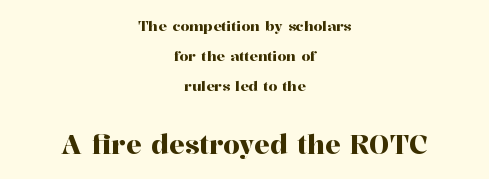
Q: Is the text italic (slanted)? A: No, it is upright.
Q: Is the text underlined? A: No.
Q: How is the paragraph aligned? A: Centered.
Q: Is the spacing between letters normal or unusually wide? A: Normal.
Q: Is the spacing between lines tight, normal or loose? A: Loose.
Q: Which block of text is set in a larger size, the first (top) or the second (bottom)? A: The second (bottom) one.
